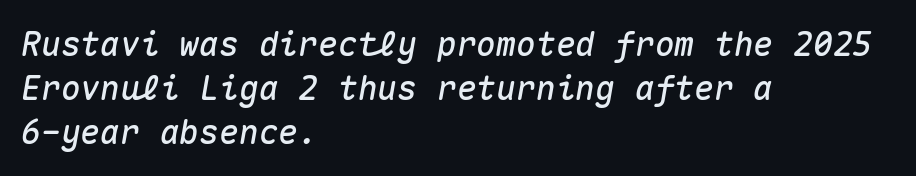
Q: Is the text italic (slanted)? A: Yes, it leans right by about 10 degrees.
Q: Is the text underlined? A: No.
Q: How is the paragraph aligned? A: Left-aligned.
Q: Is the spacing between letters normal or unusually wide? A: Normal.
Q: Is the spacing between lines tight, normal or loose? A: Normal.
Q: Width (condensed, normal, or wide)? A: Normal.
Q: Stroke contrast? A: Medium.
Q: x-height? A: Medium.
Q: Monospaced? A: Yes.
